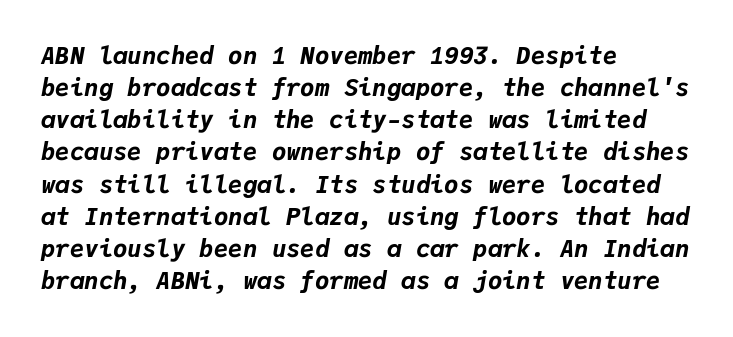
Decoration check: the copy has no underline. Rows of type keep a routine distance in the vertical direction. Every row of glyphs begins at an identical x-position on the left. Rendered with sloped, italic letterforms.
